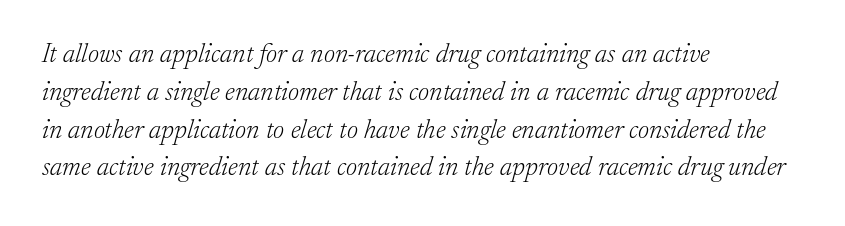
{"italic": "yes", "lean": "right", "slant_degrees": 17, "bold": "no", "underline": "no", "align": "left", "line_spacing": "normal", "line_spacing_ratio": 1.4, "letter_spacing": "normal", "letter_spacing_em": 0.0, "glyph_px": 27}
